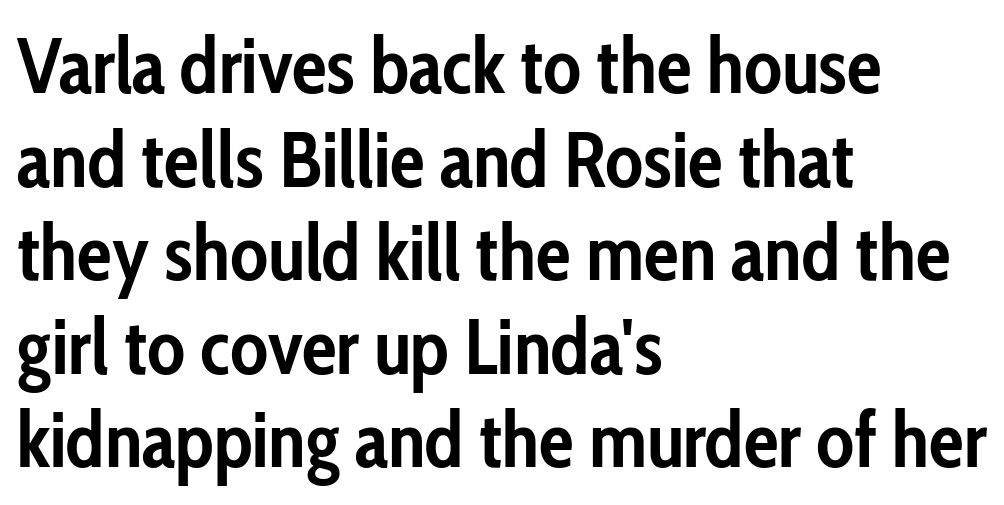
Q: Is the text bold? A: Yes.
Q: Is the text italic (slanted)? A: No, it is upright.
Q: Is the typeface a serif or a sans-serif typeface? A: Sans-serif.
Q: Is the text underlined? A: No.
Q: How is the paragraph aligned? A: Left-aligned.
Q: Is the spacing between letters normal or unusually wide? A: Normal.
Q: Width (condensed, normal, or wide)? A: Condensed.
Q: Stroke contrast? A: Low.
Q: x-height? A: Medium.
Q: Monospaced? A: No.
